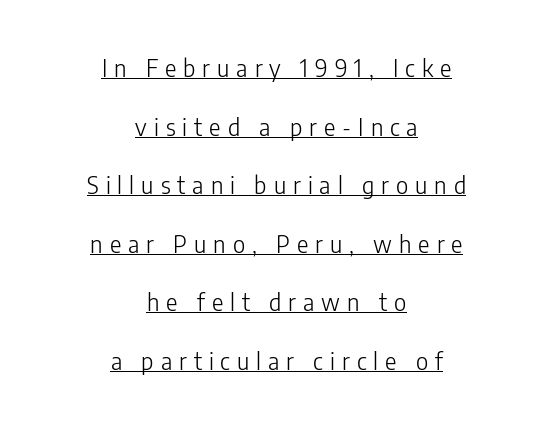
The image shows 24 px text type, upright; set centered, loose line spacing (2.44x), unusually wide letter spacing (+0.29 em), underlined.
